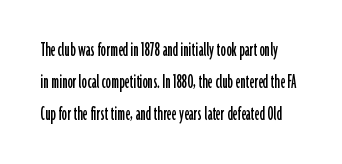
The string is rendered with underlining switched off. The gaps between neighbouring characters are ordinary and unremarkable. Each new line begins a customary step beneath the previous one. Every stem runs plumb, perpendicular to the baseline.
